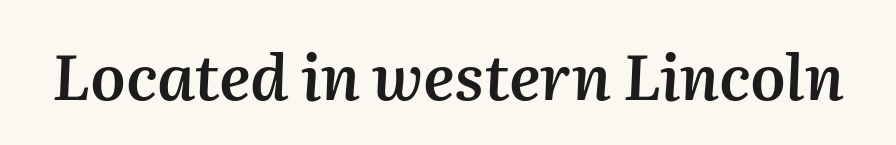
{"italic": "yes", "lean": "right", "slant_degrees": 2, "bold": "semi", "weight": "semibold", "width": "normal", "stroke_contrast": "medium", "x_height": "medium", "monospaced": "no", "underline": "no", "letter_spacing": "normal", "letter_spacing_em": 0.0, "glyph_px": 63}
